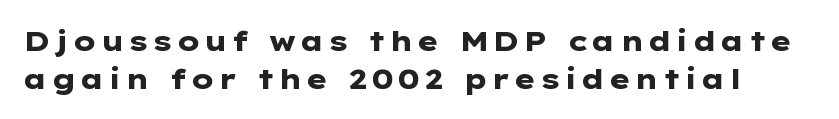
Q: Is the text bold? A: Yes.
Q: Is the text italic (slanted)? A: No, it is upright.
Q: Is the typeface a serif or a sans-serif typeface? A: Sans-serif.
Q: Is the text underlined? A: No.
Q: Is the spacing between lines tight, normal or loose? A: Normal.
Q: Width (condensed, normal, or wide)? A: Wide.
Q: Stroke contrast? A: Low.
Q: x-height? A: Medium.
Q: Monospaced? A: No.
